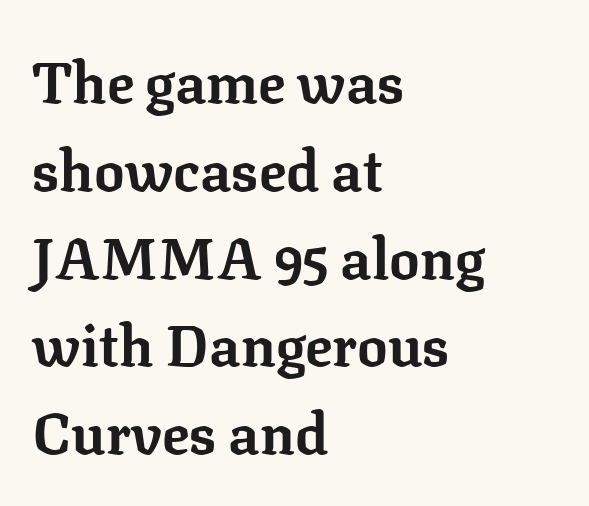
The image shows 57 px bold serif type, upright; set left-aligned, normal line spacing (1.54x), normal letter spacing, not underlined; low stroke contrast and a medium x-height.
